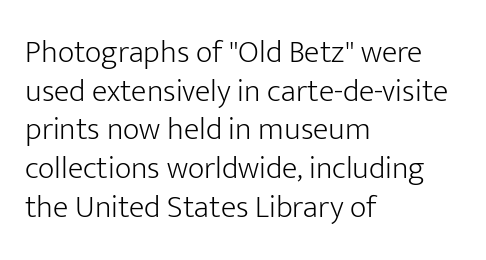
Q: Is the text bold? A: No.
Q: Is the text italic (slanted)? A: No, it is upright.
Q: Is the typeface a serif or a sans-serif typeface? A: Sans-serif.
Q: Is the text underlined? A: No.
Q: How is the paragraph aligned? A: Left-aligned.
Q: Is the spacing between letters normal or unusually wide? A: Normal.
Q: Width (condensed, normal, or wide)? A: Normal.
Q: Stroke contrast? A: Low.
Q: x-height? A: Medium.
Q: Monospaced? A: No.
